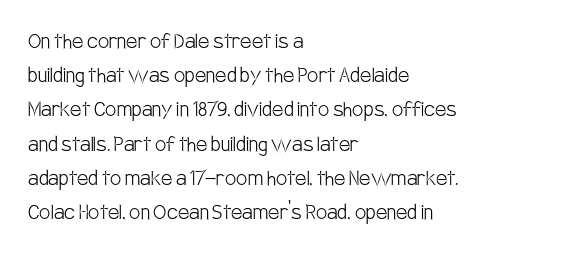
The image shows 25 px text type, upright; set left-aligned, normal line spacing (1.37x), normal letter spacing, not underlined.
